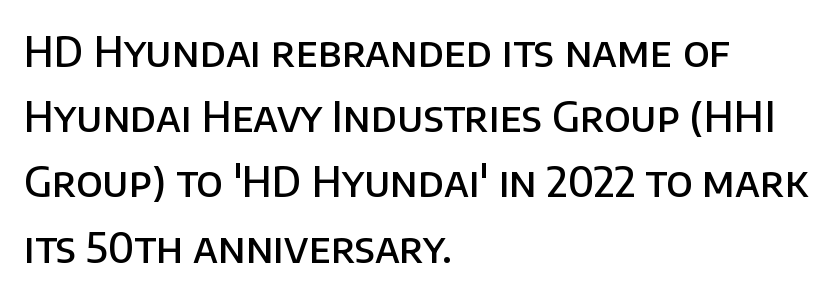
Q: Is the text bold? A: Semi-bold.
Q: Is the text italic (slanted)? A: No, it is upright.
Q: Is the typeface a serif or a sans-serif typeface? A: Sans-serif.
Q: Is the text underlined? A: No.
Q: How is the paragraph aligned? A: Left-aligned.
Q: Is the spacing between letters normal or unusually wide? A: Normal.
Q: Is the spacing between lines tight, normal or loose? A: Normal.
Q: Width (condensed, normal, or wide)? A: Normal.
Q: Stroke contrast? A: Low.
Q: x-height? A: Large.
Q: Monospaced? A: No.
